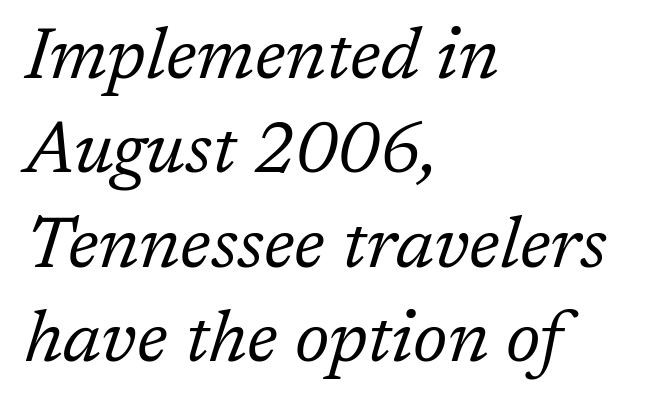
Character widths vary here, with narrow letters taking less room than wide ones. The text block is weighted toward the left margin, trailing off unevenly rightward. Baseline-to-baseline distance is the conventional proportion of letter height. This reads as an unemphasized weight, regular at the heaviest. Check under the words: just untouched page.
